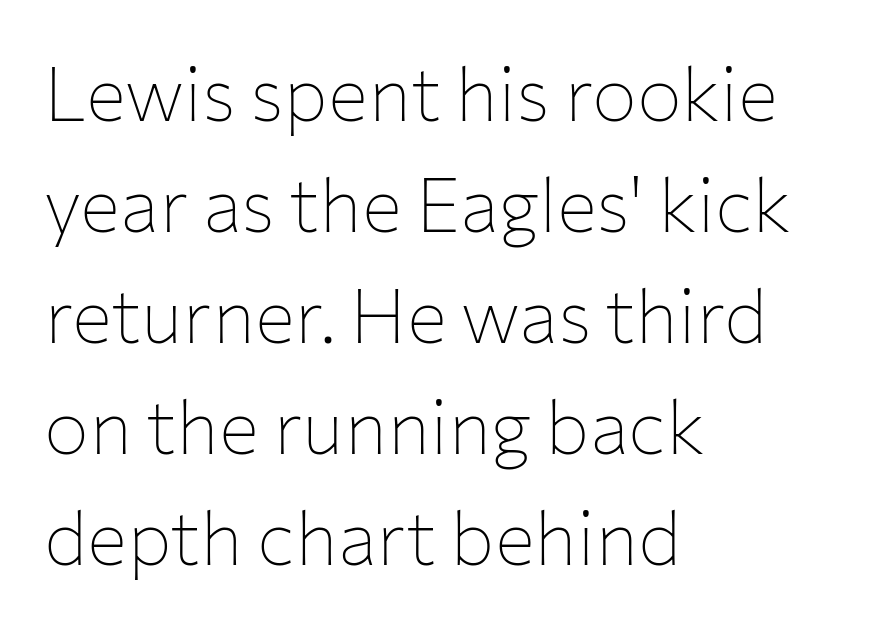
{"serif": "no", "italic": "no", "bold": "no", "weight": "thin", "width": "normal", "stroke_contrast": "low", "x_height": "medium", "monospaced": "no", "underline": "no", "align": "left", "line_spacing": "normal", "line_spacing_ratio": 1.48, "letter_spacing": "normal", "letter_spacing_em": 0.0, "glyph_px": 75}
